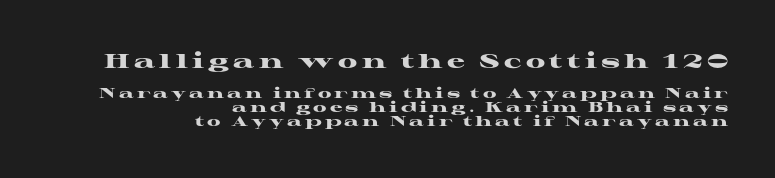
The image shows 20 px bold type, upright; set right-aligned, tight line spacing (0.99x), unusually wide letter spacing (+0.22 em), not underlined; the first (top) block is 1.43x larger.
